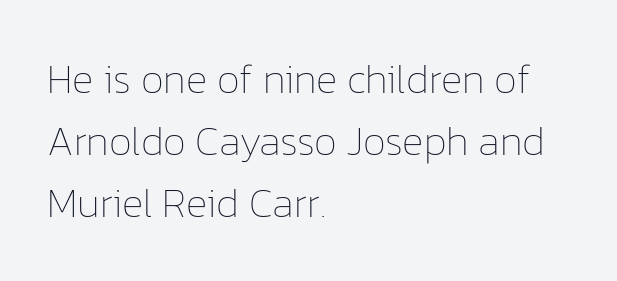
{"italic": "no", "bold": "no", "weight": "thin", "width": "normal", "stroke_contrast": "low", "x_height": "medium", "monospaced": "no", "underline": "no", "align": "left", "line_spacing": "normal", "line_spacing_ratio": 1.51, "letter_spacing": "normal", "letter_spacing_em": 0.0, "glyph_px": 41}
